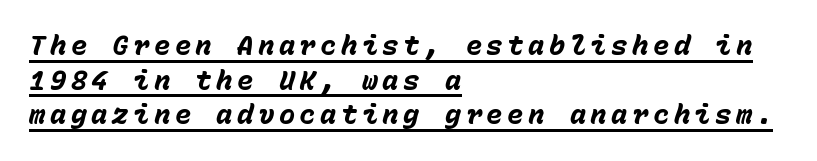
The image shows 27 px bold type, italic (leaning right); set left-aligned, normal line spacing (1.28x), underlined.
